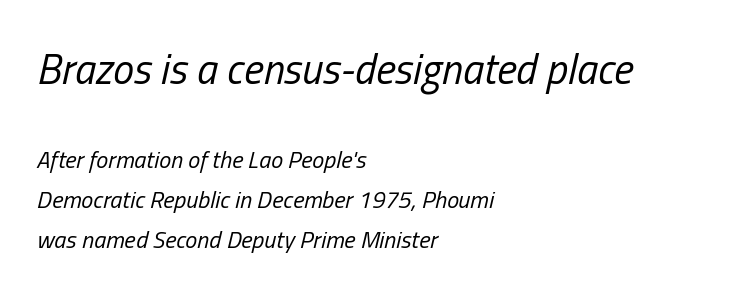
Q: Is the text bold? A: No.
Q: Is the text italic (slanted)? A: Yes, it leans right by about 13 degrees.
Q: Is the text underlined? A: No.
Q: How is the paragraph aligned? A: Left-aligned.
Q: Is the spacing between letters normal or unusually wide? A: Normal.
Q: Is the spacing between lines tight, normal or loose? A: Normal.
Q: Which block of text is set in a larger size, the first (top) or the second (bottom)? A: The first (top) one.
Q: Width (condensed, normal, or wide)? A: Condensed.
Q: Stroke contrast? A: Low.
Q: x-height? A: Medium.
Q: Monospaced? A: No.
